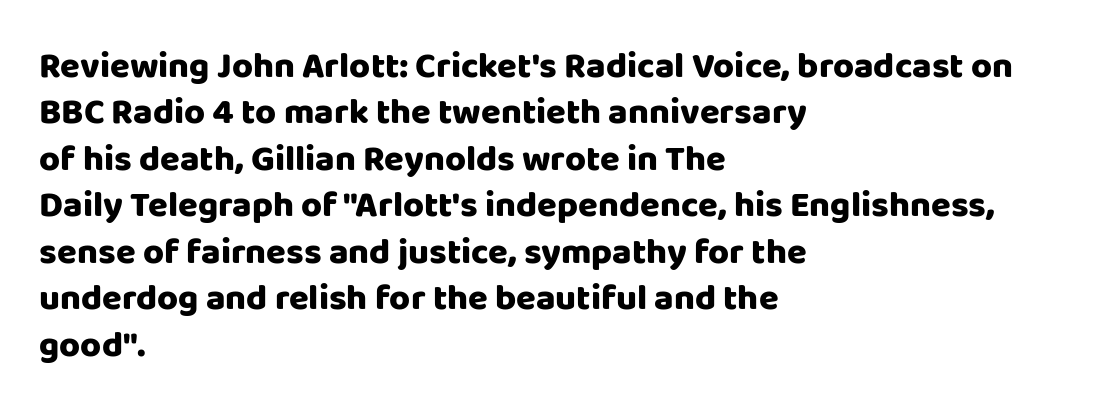
These words are printed bold, with thick strokes throughout. Descenders hang freely into open space. Is this a fixed-width face? No — the glyphs have proportional, varying widths. Type style note: lacks serifs. This sample is left-justified, so line endings fall wherever the words run out. Vertical strokes here are truly vertical.
